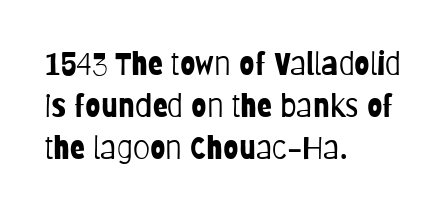
{"serif": "no", "italic": "no", "bold": "no", "weight": "light", "width": "condensed", "stroke_contrast": "low", "x_height": "large", "monospaced": "no", "underline": "no", "align": "left", "line_spacing": "normal", "line_spacing_ratio": 1.36, "letter_spacing": "normal", "letter_spacing_em": 0.0, "glyph_px": 31}
